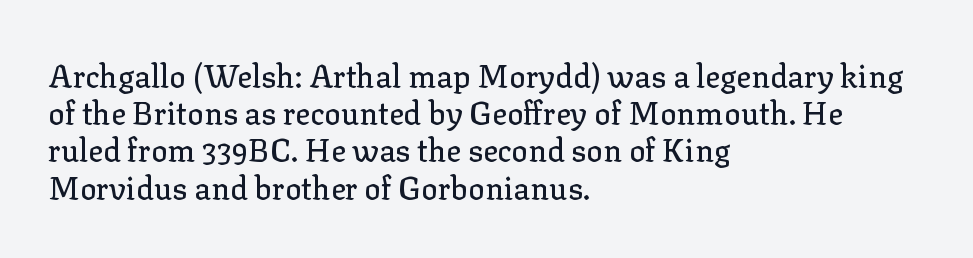
{"serif": "yes", "italic": "no", "width": "normal", "stroke_contrast": "low", "x_height": "medium", "monospaced": "no", "underline": "no", "align": "left", "line_spacing_ratio": 1.2, "letter_spacing": "normal", "letter_spacing_em": 0.0, "glyph_px": 31}
